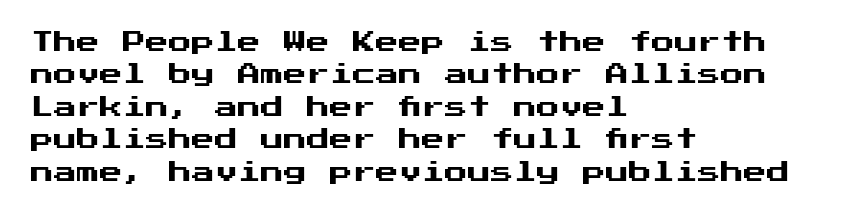
The image shows 23 px text type, upright; set left-aligned, normal line spacing (1.41x), normal letter spacing, not underlined.
